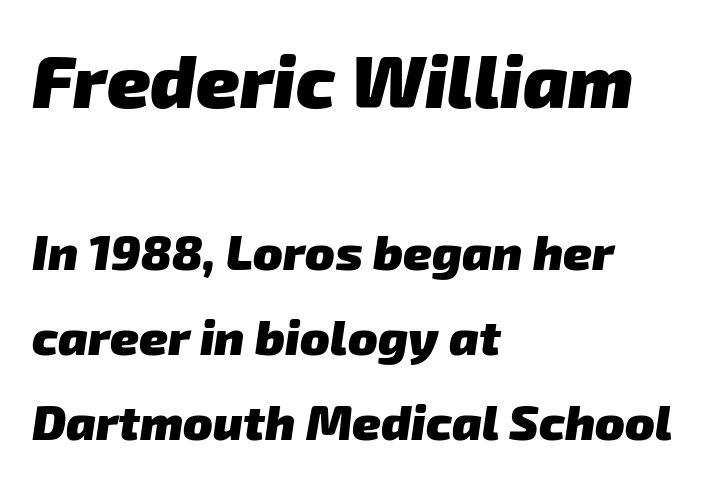
Block one is the big one; block two sits smaller underneath. The rendering uses natural spacing where letterforms have individual widths. A clean baseline with only descenders dipping below it. Its strokes are broad and dark, the hallmark of bold type. Tracking here is standard; glyphs follow each other at the usual distance. The lines in this sample share a left origin and differ only in where they stop.
